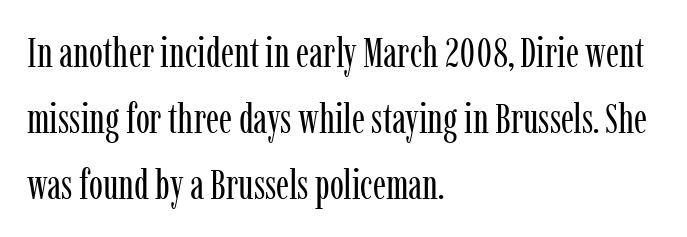
The image shows 42 px regular-weight, condensed serif type, upright; set left-aligned, normal line spacing (1.57x), normal letter spacing, not underlined; low stroke contrast and a medium x-height.
